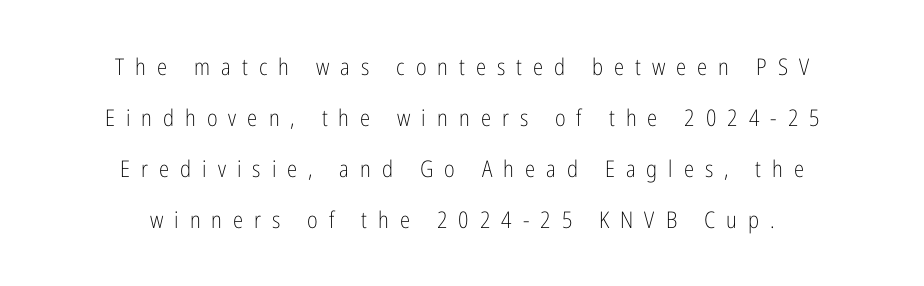
{"italic": "no", "bold": "no", "underline": "no", "align": "center", "line_spacing": "loose", "line_spacing_ratio": 2.22, "letter_spacing": "wide", "letter_spacing_em": 0.48, "glyph_px": 23}
